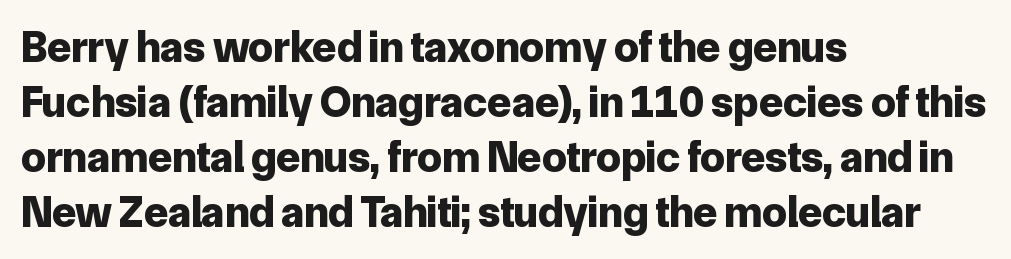
{"serif": "no", "italic": "no", "bold": "yes", "weight": "bold", "width": "normal", "stroke_contrast": "low", "x_height": "medium", "monospaced": "no", "underline": "no", "align": "left", "line_spacing": "normal", "line_spacing_ratio": 1.25, "letter_spacing": "normal", "letter_spacing_em": 0.0, "glyph_px": 44}
